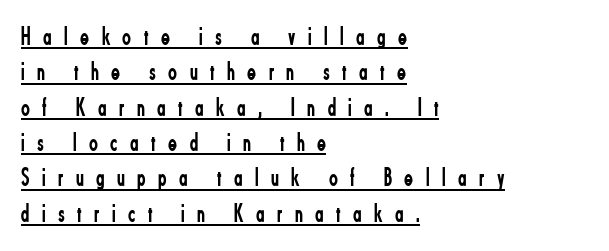
{"italic": "no", "bold": "no", "underline": "yes", "align": "left", "line_spacing": "normal", "line_spacing_ratio": 1.36, "letter_spacing": "wide", "letter_spacing_em": 0.48, "glyph_px": 26}
